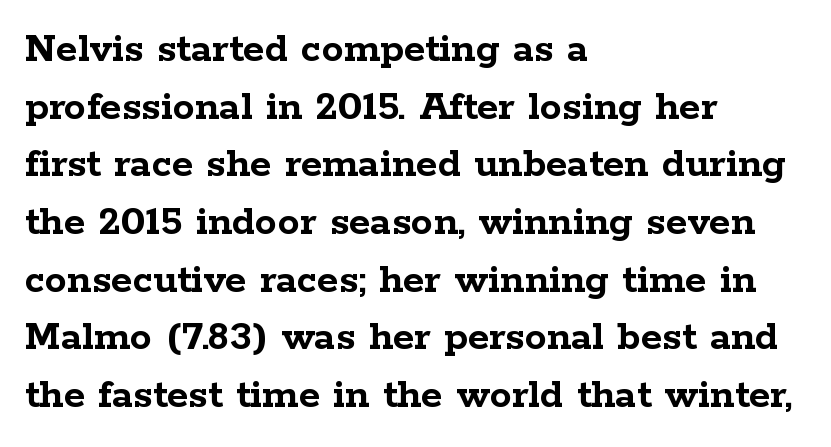
The image shows 44 px semibold, wide serif type, upright; set left-aligned, normal line spacing (1.31x), normal letter spacing, not underlined; low stroke contrast and a medium x-height.
